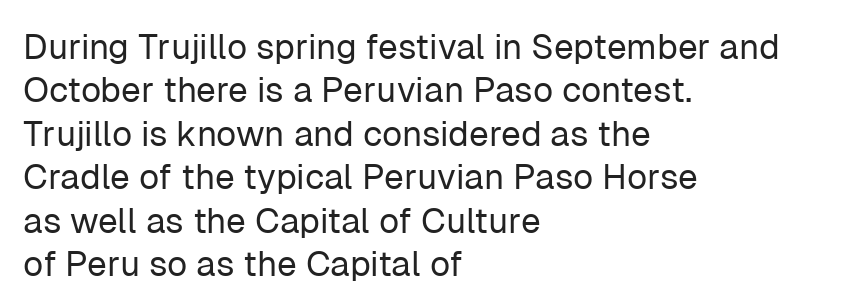
Q: Is the text bold? A: No.
Q: Is the text italic (slanted)? A: No, it is upright.
Q: Is the typeface a serif or a sans-serif typeface? A: Sans-serif.
Q: Is the text underlined? A: No.
Q: How is the paragraph aligned? A: Left-aligned.
Q: Is the spacing between letters normal or unusually wide? A: Normal.
Q: Width (condensed, normal, or wide)? A: Normal.
Q: Stroke contrast? A: Low.
Q: x-height? A: Medium.
Q: Monospaced? A: No.
